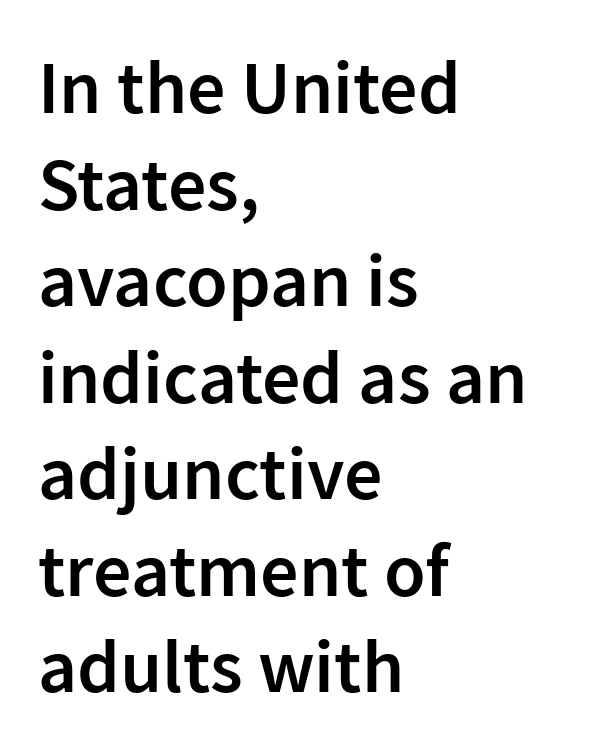
Compared with a centered layout, this one pins lines to the left instead. Characters follow at the spacing the type designer built in. This sample has the flowing, uneven cadence of proportional lettering. This is the regular roman posture of the typeface. Decoration check: the copy has no underline.
